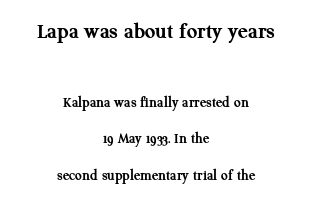
Q: Is the text bold? A: Yes.
Q: Is the text italic (slanted)? A: No, it is upright.
Q: Is the text underlined? A: No.
Q: How is the paragraph aligned? A: Centered.
Q: Is the spacing between letters normal or unusually wide? A: Normal.
Q: Is the spacing between lines tight, normal or loose? A: Loose.
Q: Which block of text is set in a larger size, the first (top) or the second (bottom)? A: The first (top) one.
